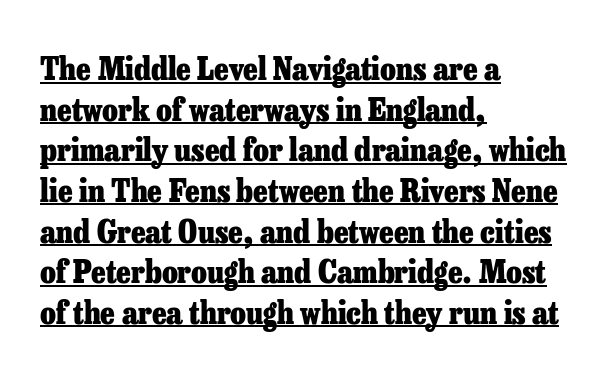
The image shows 32 px heavy serif type, upright; set left-aligned, normal line spacing (1.27x), normal letter spacing, underlined; low stroke contrast and a medium x-height.
